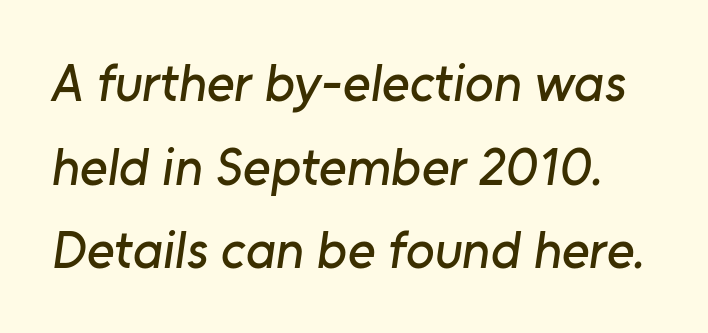
The image shows 53 px sans-serif type; set normal line spacing (1.58x), normal letter spacing, not underlined; low stroke contrast and a medium x-height.
